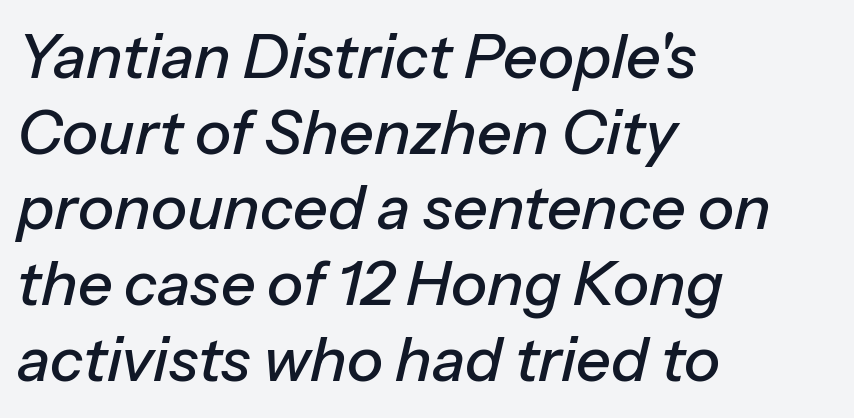
Q: Is the text italic (slanted)? A: Yes, it leans right by about 13 degrees.
Q: Is the text underlined? A: No.
Q: How is the paragraph aligned? A: Left-aligned.
Q: Is the spacing between letters normal or unusually wide? A: Normal.
Q: Width (condensed, normal, or wide)? A: Normal.
Q: Stroke contrast? A: Low.
Q: x-height? A: Medium.
Q: Monospaced? A: No.
